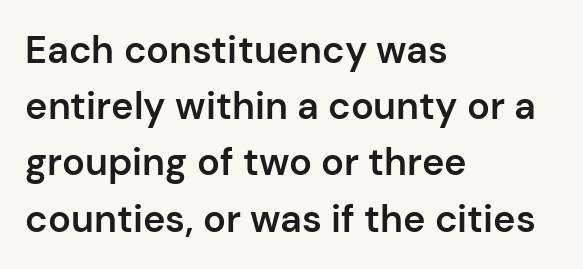
Q: Is the text bold? A: Semi-bold.
Q: Is the text italic (slanted)? A: No, it is upright.
Q: Is the typeface a serif or a sans-serif typeface? A: Sans-serif.
Q: Is the text underlined? A: No.
Q: How is the paragraph aligned? A: Left-aligned.
Q: Is the spacing between letters normal or unusually wide? A: Normal.
Q: Is the spacing between lines tight, normal or loose? A: Normal.
Q: Width (condensed, normal, or wide)? A: Normal.
Q: Stroke contrast? A: Low.
Q: x-height? A: Medium.
Q: Monospaced? A: No.
